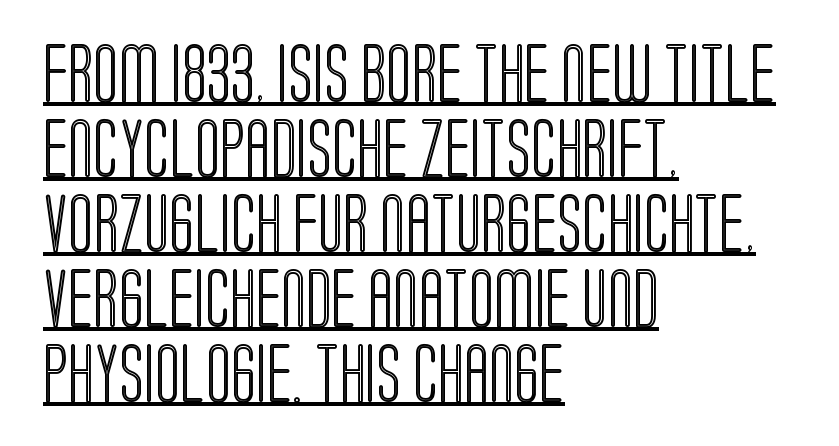
The image shows 59 px condensed type, upright; set left-aligned, normal line spacing (1.27x), normal letter spacing, underlined; a large x-height.
